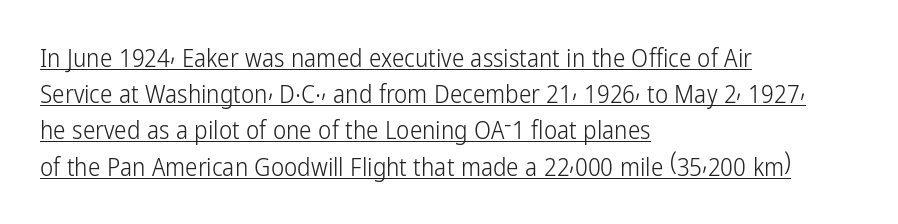
{"italic": "no", "bold": "no", "underline": "yes", "align": "left", "line_spacing": "normal", "line_spacing_ratio": 1.45, "letter_spacing": "normal", "letter_spacing_em": 0.0, "glyph_px": 25}
